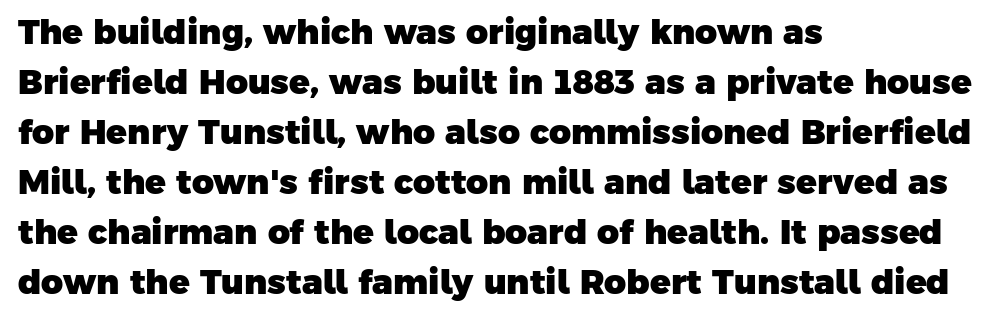
Nobody drew a line under any word here. Compared with typical paragraphs, the rows here are spaced about the same. Does extra space separate the letters? No, they use regular spacing. Each letter keeps its own natural width here, so spacing adapts to shape. Each line starts at the same left margin while the right side varies.
